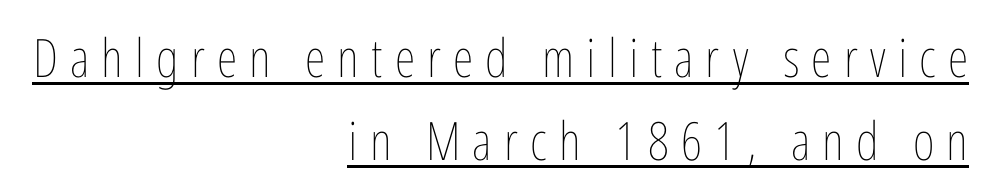
The lettering stays uniformly vertical, giving the passage a roman look. The rendered words wear a rule along their underside. Substantial extra tracking has been applied to these lines. Summary of weight: not heavy and not bold.
